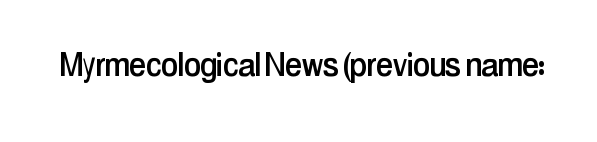
The horizontal fit of the characters is conventional and even. Here the designer chose a conventional face with non-uniform glyph widths. The string is rendered with underlining switched off. This sample uses a sans-serif face.
